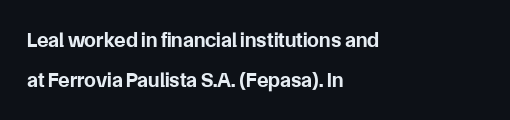
The image shows 21 px bold type, upright; set left-aligned, line spacing 1.89x, normal letter spacing, not underlined.
